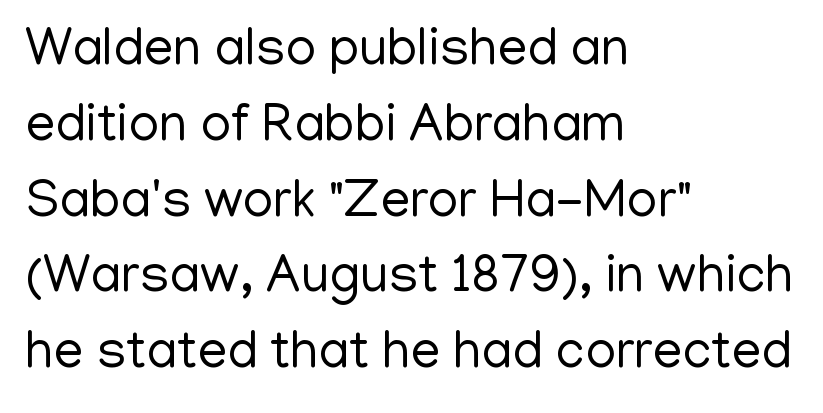
{"serif": "no", "italic": "no", "bold": "no", "weight": "regular", "width": "normal", "stroke_contrast": "low", "x_height": "medium", "monospaced": "no", "underline": "no", "align": "left", "line_spacing": "normal", "line_spacing_ratio": 1.43, "letter_spacing": "normal", "letter_spacing_em": 0.0, "glyph_px": 53}
